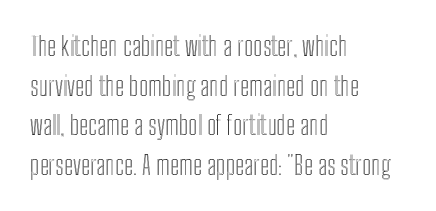
Q: Is the text italic (slanted)? A: No, it is upright.
Q: Is the text underlined? A: No.
Q: How is the paragraph aligned? A: Left-aligned.
Q: Is the spacing between letters normal or unusually wide? A: Normal.
Q: Is the spacing between lines tight, normal or loose? A: Normal.
